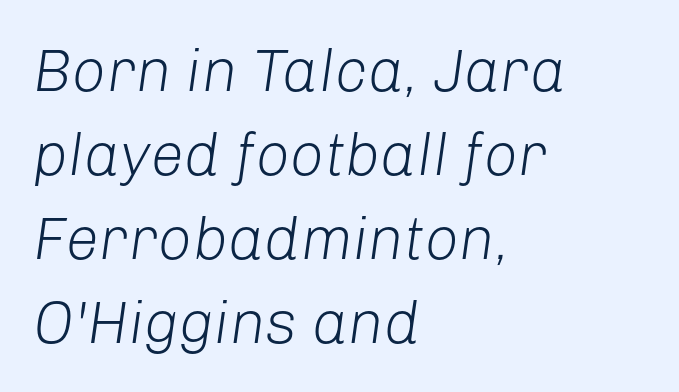
{"italic": "yes", "lean": "right", "slant_degrees": 8, "bold": "no", "weight": "light", "width": "normal", "stroke_contrast": "low", "x_height": "medium", "monospaced": "no", "underline": "no", "align": "left", "line_spacing": "normal", "line_spacing_ratio": 1.4, "letter_spacing": "normal", "letter_spacing_em": 0.0, "glyph_px": 60}
